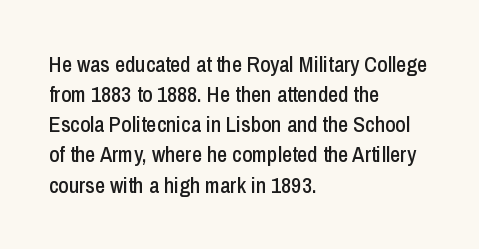
Q: Is the text italic (slanted)? A: No, it is upright.
Q: Is the text underlined? A: No.
Q: How is the paragraph aligned? A: Left-aligned.
Q: Is the spacing between letters normal or unusually wide? A: Normal.
Q: Is the spacing between lines tight, normal or loose? A: Normal.
